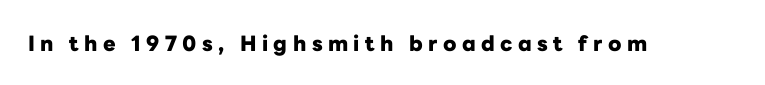
The face used here is rendered with a markedly widened letterfit. Any mark beneath the type? The region is blank. The font's upright variant was chosen for this text. Set as a true bold cut, around the 700 mark.
